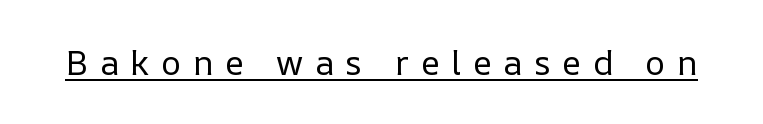
The image shows 34 px regular-weight type, upright; set unusually wide letter spacing (+0.35 em), underlined; low stroke contrast and a medium x-height.
